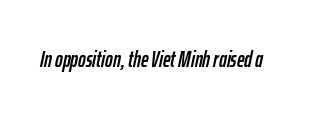
Q: Is the text italic (slanted)? A: Yes, it leans right by about 12 degrees.
Q: Is the text underlined? A: No.
Q: Is the spacing between letters normal or unusually wide? A: Normal.
